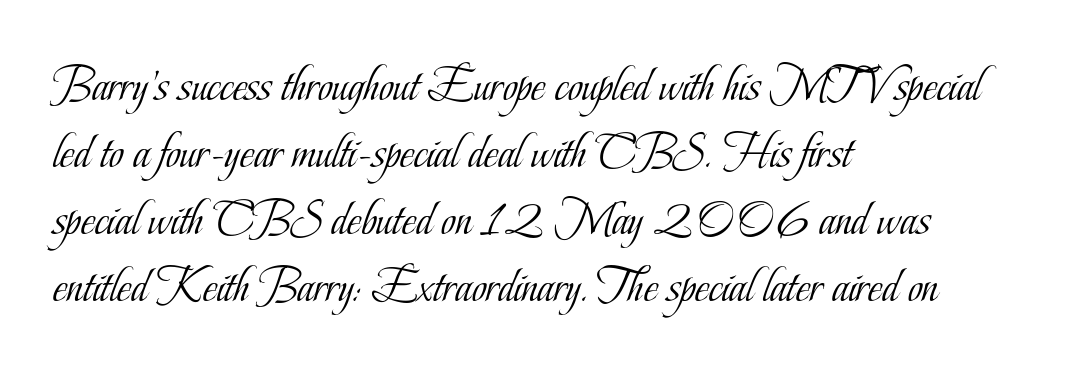
{"serif": "yes", "bold": "no", "weight": "light", "width": "condensed", "stroke_contrast": "low", "x_height": "small", "monospaced": "no", "underline": "no", "align": "left", "line_spacing": "normal", "line_spacing_ratio": 1.34, "letter_spacing": "normal", "letter_spacing_em": 0.0, "glyph_px": 50}
